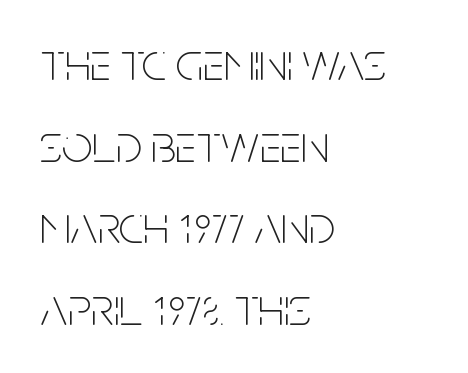
The image shows 54 px thin, condensed sans-serif type, upright; set left-aligned, normal line spacing (1.51x), normal letter spacing, not underlined; low stroke contrast and a large x-height.
